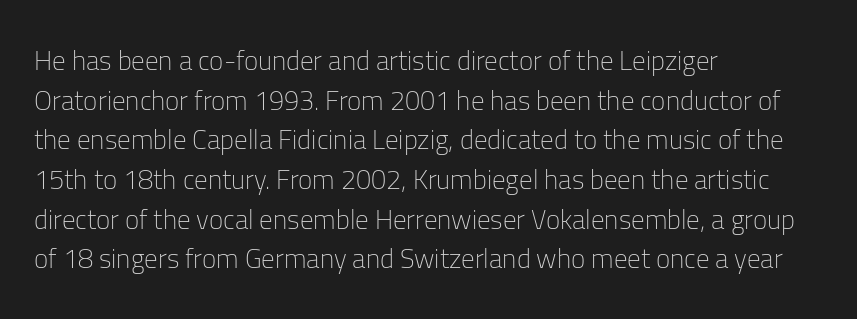
Q: Is the text bold? A: No.
Q: Is the text italic (slanted)? A: No, it is upright.
Q: Is the text underlined? A: No.
Q: How is the paragraph aligned? A: Left-aligned.
Q: Is the spacing between letters normal or unusually wide? A: Normal.
Q: Is the spacing between lines tight, normal or loose? A: Normal.
